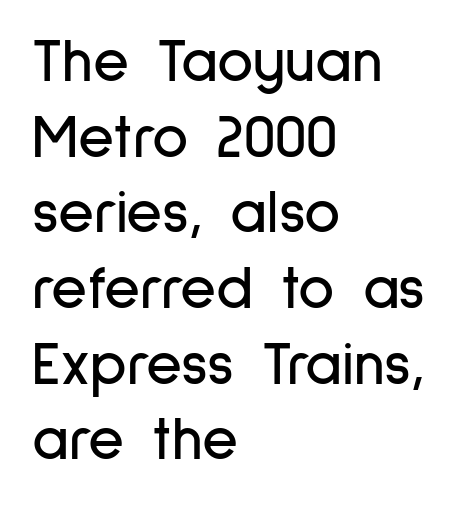
The lines are quadded left. Font category for this specimen: sans-serif. Anything drawn beneath the words? Only blank space. The passage shown is typed in a proportional face where columns would drift. When letters stand straight like this, we call the style roman or upright.
